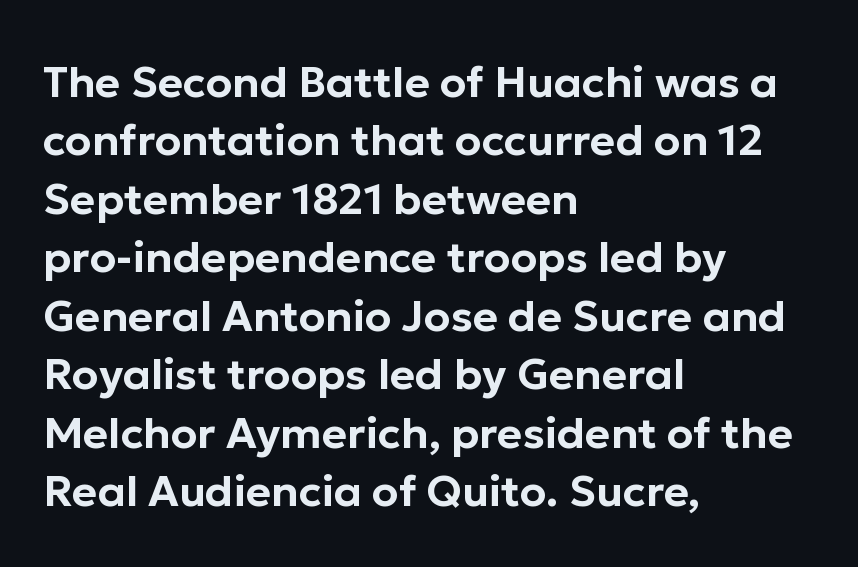
{"serif": "no", "italic": "no", "width": "normal", "stroke_contrast": "low", "x_height": "medium", "monospaced": "no", "underline": "no", "align": "left", "line_spacing": "normal", "line_spacing_ratio": 1.36, "letter_spacing": "normal", "letter_spacing_em": 0.0, "glyph_px": 43}
